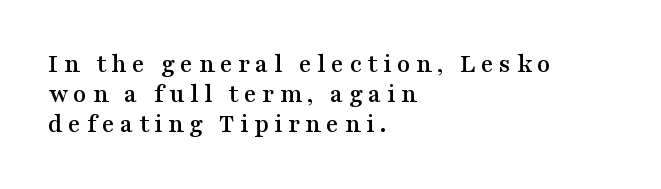
The image shows 27 px text type, upright; set left-aligned, tight line spacing (1.11x), unusually wide letter spacing (+0.2 em), not underlined.
